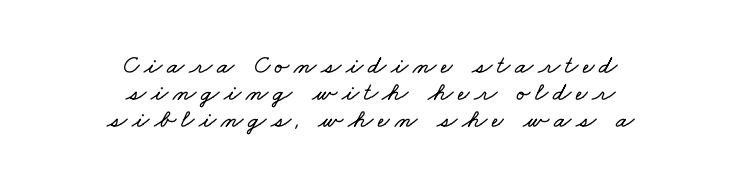
The image shows 26 px text type; set centered, tight line spacing (1.04x), not underlined.
